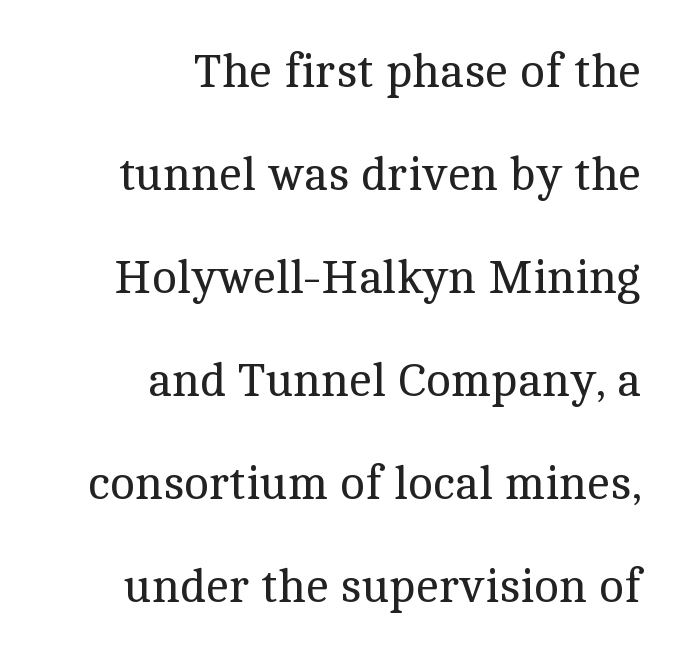
{"serif": "yes", "italic": "no", "bold": "no", "weight": "regular", "width": "normal", "x_height": "medium", "monospaced": "no", "underline": "no", "align": "right", "line_spacing": "loose", "line_spacing_ratio": 2.19, "letter_spacing": "normal", "letter_spacing_em": 0.0, "glyph_px": 47}
